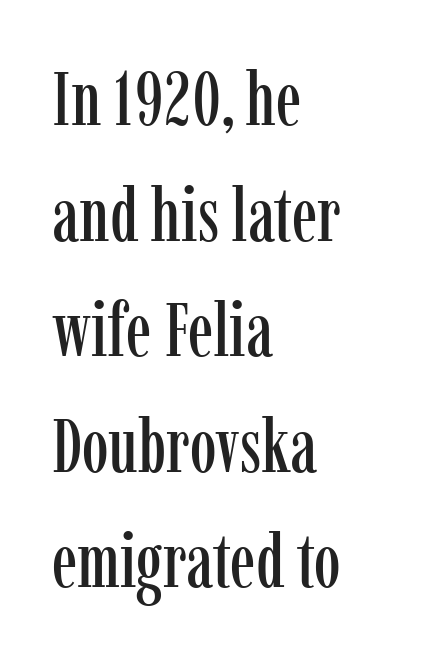
Layout note: lines flush left. Upright lettering throughout. Do the characters align in a grid? No, the font is proportional. How would I describe the line gaps? Plain and ordinary. The zone under the glyphs is completely vacant.
